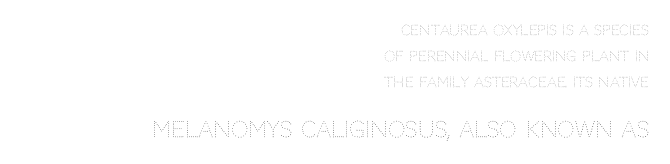
{"italic": "no", "bold": "no", "underline": "no", "align": "right", "line_spacing_ratio": 1.84, "letter_spacing": "normal", "letter_spacing_em": 0.0, "larger_block": "second", "size_ratio": 1.57, "glyph_px": 22}
